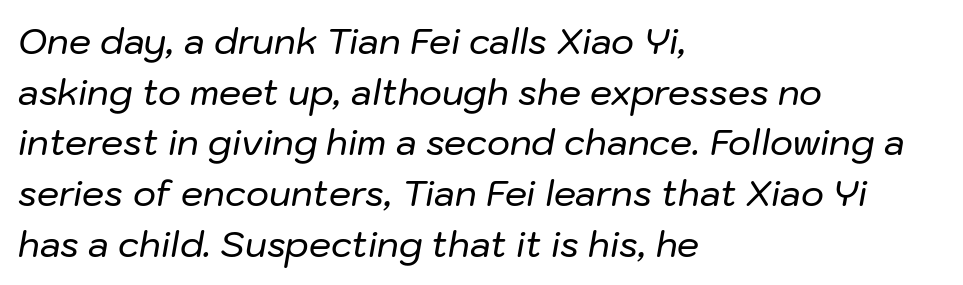
The image shows 35 px text type, italic (leaning right); set left-aligned, normal line spacing (1.45x), normal letter spacing, not underlined; low stroke contrast and a medium x-height.
